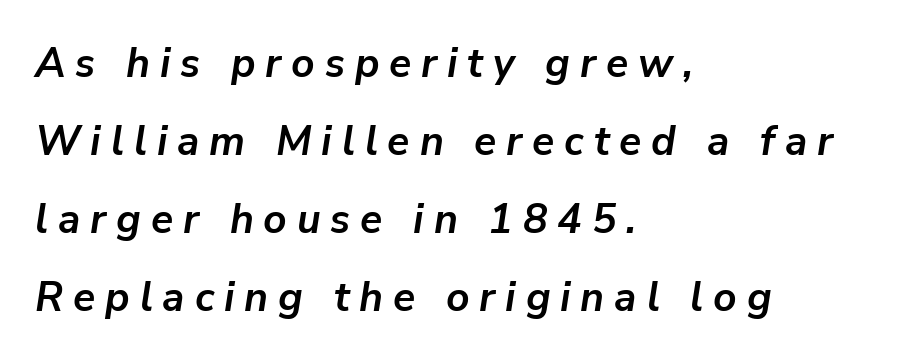
Q: Is the text bold? A: Yes.
Q: Is the text italic (slanted)? A: Yes, it leans right by about 9 degrees.
Q: Is the text underlined? A: No.
Q: How is the paragraph aligned? A: Left-aligned.
Q: Is the spacing between letters normal or unusually wide? A: Unusually wide.
Q: Is the spacing between lines tight, normal or loose? A: Loose.
Q: Width (condensed, normal, or wide)? A: Normal.
Q: Stroke contrast? A: Low.
Q: x-height? A: Medium.
Q: Monospaced? A: No.
